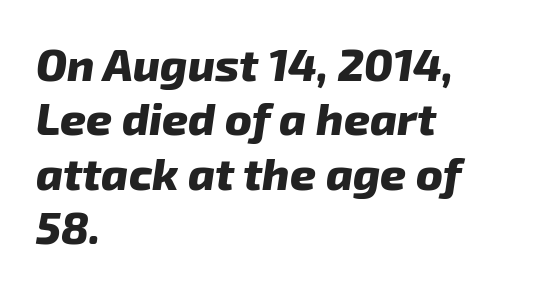
Tracking value appears to be zero — textbook default spacing. Clear beneath every line of the passage. Typographic density is high because the face is bold. The ragged edge is on the right, which tells us the setting is flush left. Here the designer chose a conventional face with non-uniform glyph widths.
